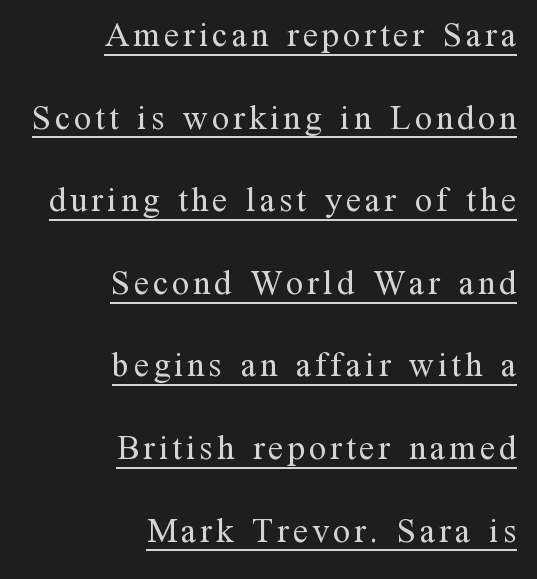
Underlined type. The weight would be labelled regular, book, light, or lighter still. This rendering uses right alignment, leaving the left contour irregular. Summary of vertical rhythm: relaxed, with wide interline spacing.
